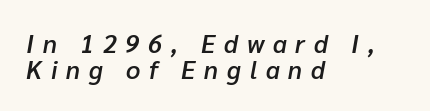
{"italic": "yes", "lean": "right", "slant_degrees": 10, "bold": "semi", "underline": "no", "align": "left", "line_spacing": "tight", "line_spacing_ratio": 1.03, "letter_spacing": "wide", "letter_spacing_em": 0.35, "glyph_px": 25}
